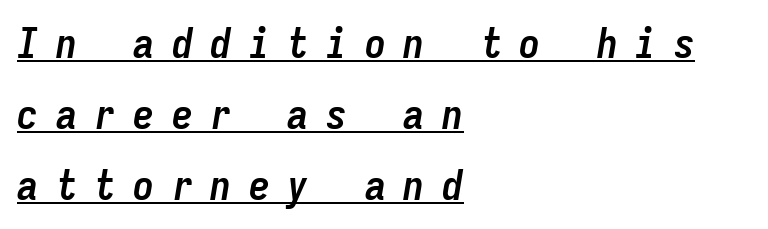
The image shows 42 px semibold, condensed type, italic (leaning right), monospaced; set left-aligned, normal line spacing (1.69x), unusually wide letter spacing (+0.42 em), underlined; low stroke contrast and a medium x-height.
